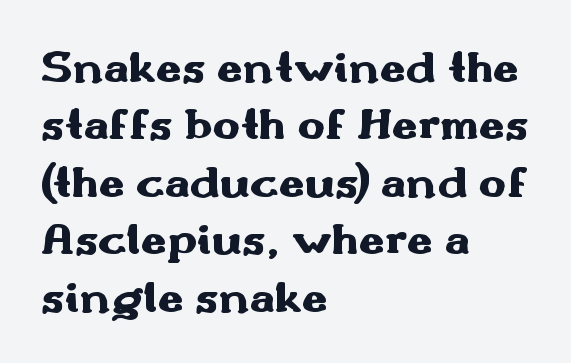
{"serif": "no", "italic": "no", "bold": "yes", "weight": "heavy", "width": "wide", "stroke_contrast": "medium", "x_height": "small", "monospaced": "no", "underline": "no", "align": "left", "line_spacing": "normal", "line_spacing_ratio": 1.25, "letter_spacing": "normal", "letter_spacing_em": 0.0, "glyph_px": 46}
